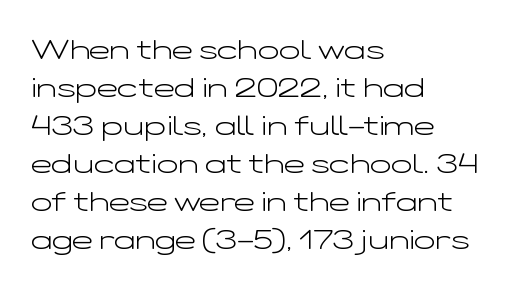
The image shows 28 px light, wide sans-serif type, upright; set left-aligned, normal line spacing (1.36x), normal letter spacing, not underlined; low stroke contrast and a medium x-height.
